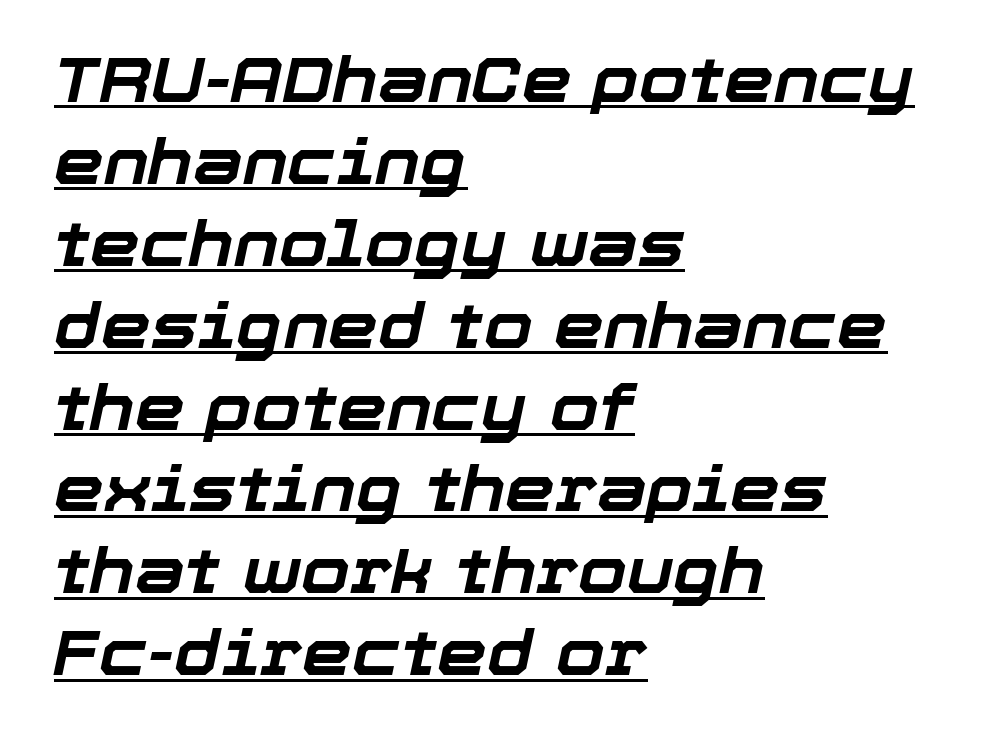
Q: Is the text bold? A: Yes.
Q: Is the text italic (slanted)? A: Yes, it leans right by about 12 degrees.
Q: Is the text underlined? A: Yes.
Q: How is the paragraph aligned? A: Left-aligned.
Q: Is the spacing between letters normal or unusually wide? A: Normal.
Q: Is the spacing between lines tight, normal or loose? A: Normal.
Q: Width (condensed, normal, or wide)? A: Normal.
Q: Stroke contrast? A: Low.
Q: x-height? A: Medium.
Q: Monospaced? A: No.
